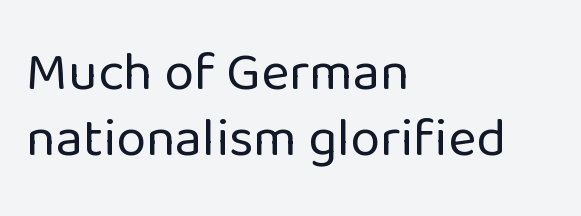
{"serif": "no", "italic": "no", "bold": "no", "weight": "regular", "width": "normal", "stroke_contrast": "low", "x_height": "medium", "monospaced": "no", "underline": "no", "align": "left", "line_spacing_ratio": 1.23, "letter_spacing": "normal", "letter_spacing_em": 0.0, "glyph_px": 54}
